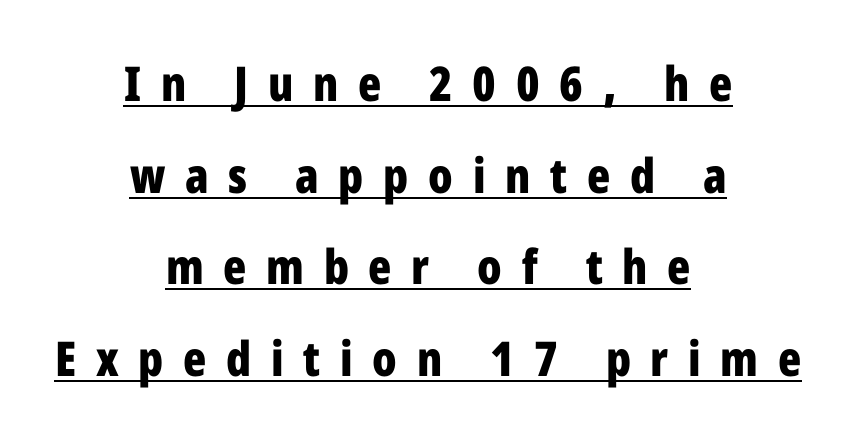
{"serif": "no", "italic": "no", "bold": "yes", "weight": "bold", "width": "condensed", "stroke_contrast": "low", "x_height": "medium", "monospaced": "no", "underline": "yes", "align": "center", "line_spacing": "loose", "line_spacing_ratio": 1.91, "letter_spacing": "wide", "letter_spacing_em": 0.41, "glyph_px": 48}
